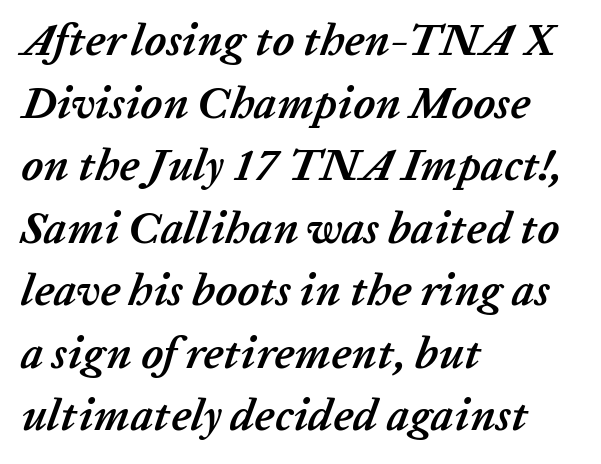
{"italic": "yes", "lean": "right", "slant_degrees": 20, "bold": "yes", "weight": "semibold", "width": "normal", "stroke_contrast": "low", "x_height": "medium", "monospaced": "no", "underline": "no", "align": "left", "line_spacing": "normal", "line_spacing_ratio": 1.39, "letter_spacing": "normal", "letter_spacing_em": 0.0, "glyph_px": 45}
